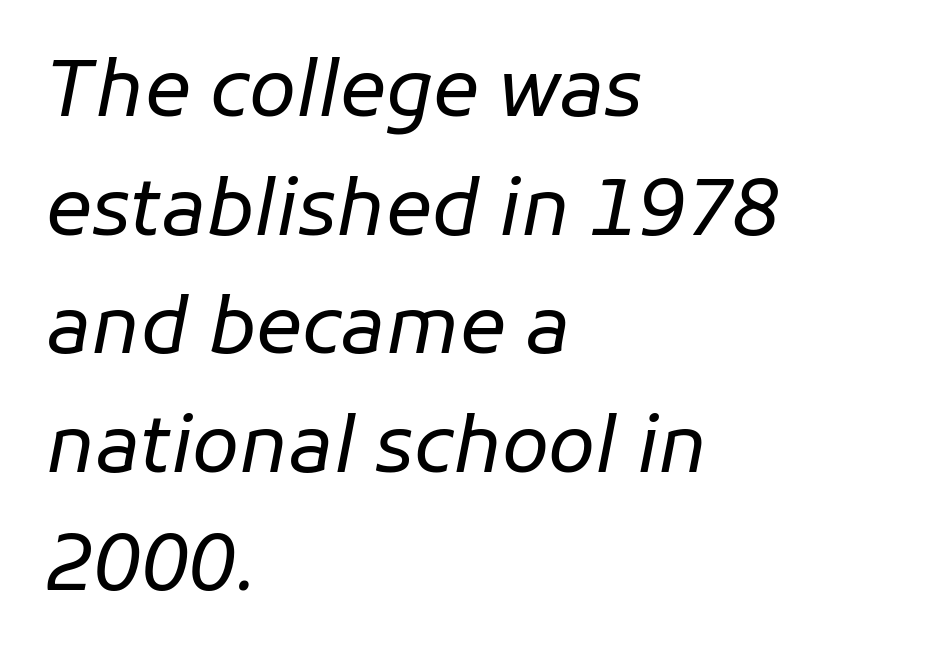
Words appear dense and cohesive because spacing is normal. Type without underlining. The letters advance in unequal steps, a hallmark of proportional type. No extra ink here — the face is not bold.
